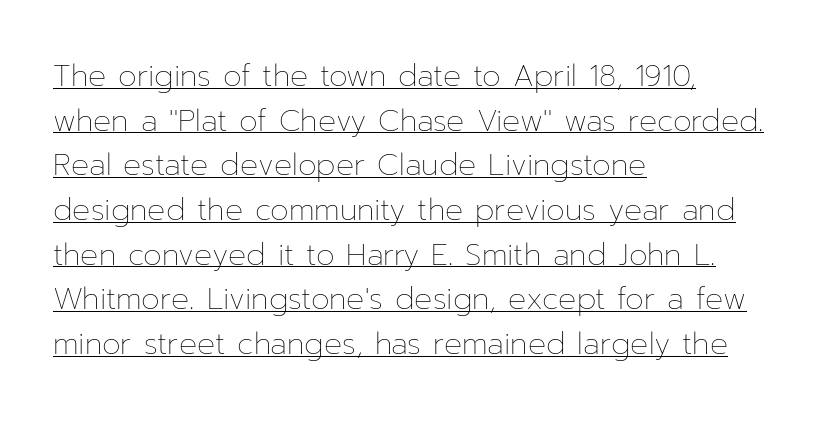
The image shows 30 px thin type, upright; set left-aligned, normal line spacing (1.49x), normal letter spacing, underlined; low stroke contrast and a medium x-height.
